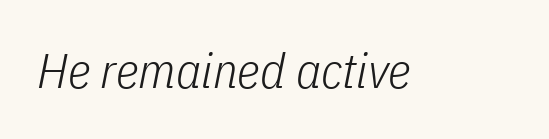
Anything drawn beneath the words? Only blank space. The face used here is proportionally spaced, like ordinary book or web type. Spacing between characters is what you'd get straight out of the box. If you drew a line through each stem, it would be angled.
